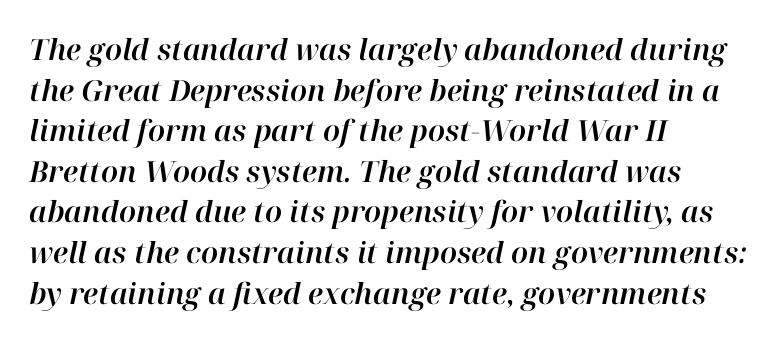
The image shows 29 px text type, italic (leaning right); set left-aligned, normal line spacing (1.4x), normal letter spacing, not underlined; high stroke contrast and a medium x-height.
